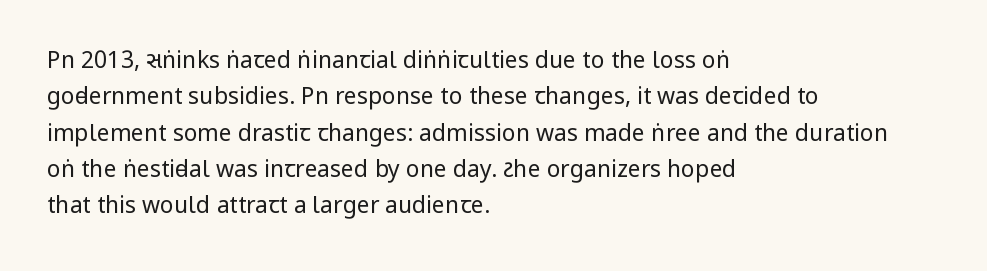
Compared with typical paragraphs, the rows here are spaced about the same. The letterforms sit at book weight or below. Ascenders rise straight up at ninety degrees. The lines are quadded left. Check the space under the baseline: it is left empty. Tracking value appears to be zero — textbook default spacing.
